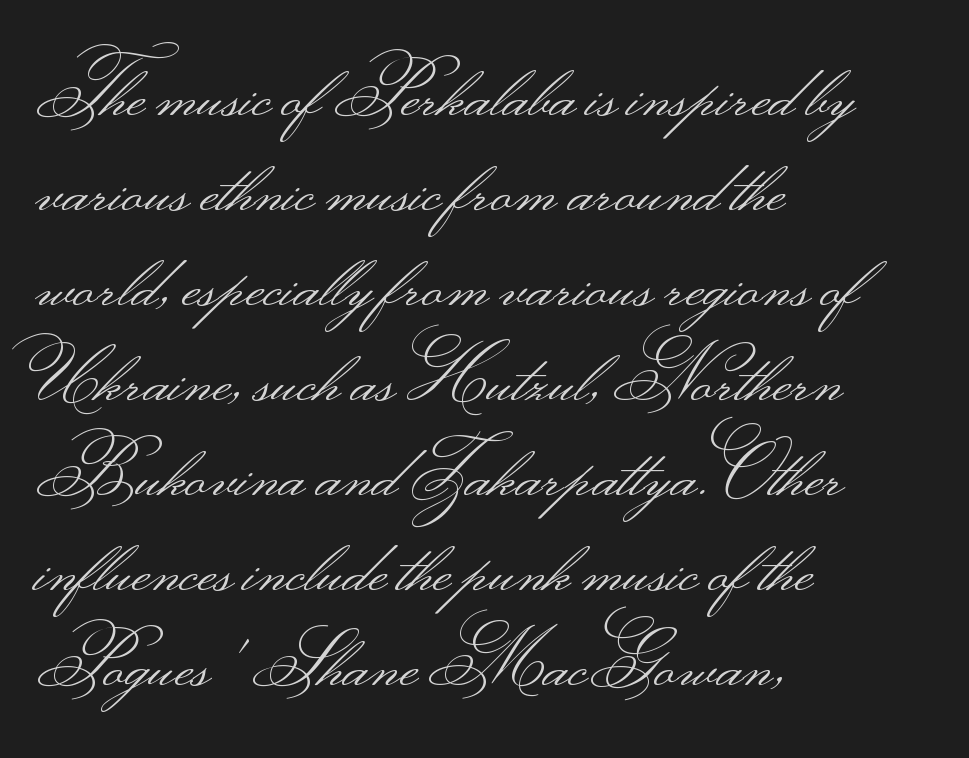
Q: Is the text bold? A: No.
Q: Is the text italic (slanted)? A: Yes.
Q: Is the typeface a serif or a sans-serif typeface? A: Sans-serif.
Q: Is the text underlined? A: No.
Q: How is the paragraph aligned? A: Left-aligned.
Q: Is the spacing between letters normal or unusually wide? A: Normal.
Q: Is the spacing between lines tight, normal or loose? A: Normal.
Q: Width (condensed, normal, or wide)? A: Wide.
Q: Stroke contrast? A: Medium.
Q: Monospaced? A: No.
